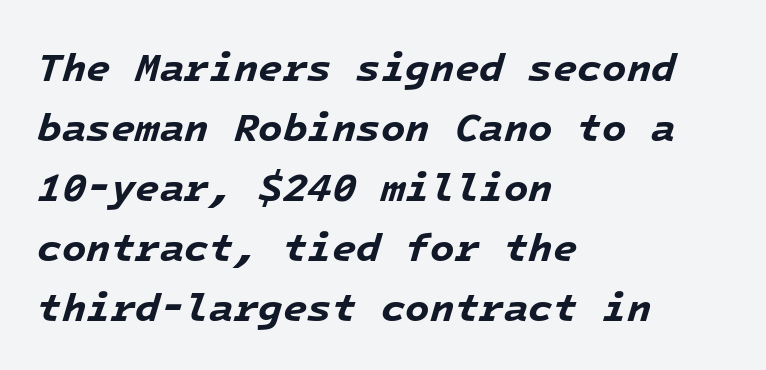
{"italic": "yes", "lean": "right", "slant_degrees": 16, "bold": "yes", "weight": "bold", "width": "normal", "stroke_contrast": "low", "x_height": "medium", "monospaced": "yes", "underline": "no", "align": "left", "line_spacing": "normal", "line_spacing_ratio": 1.5, "letter_spacing": "normal", "letter_spacing_em": 0.0, "glyph_px": 40}
